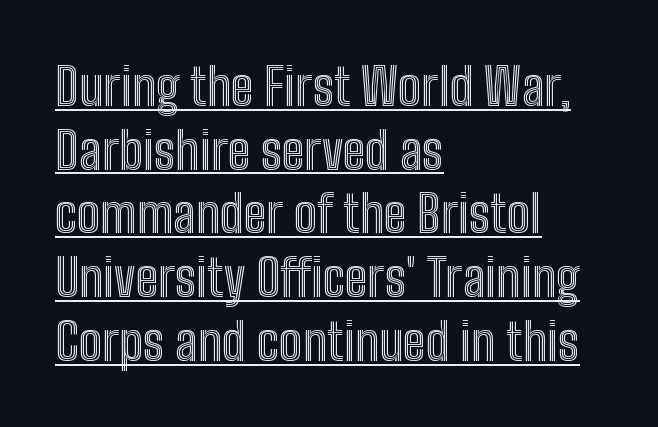
The image shows 51 px condensed type, upright; set left-aligned, normal line spacing (1.25x), normal letter spacing, underlined; a medium x-height.
